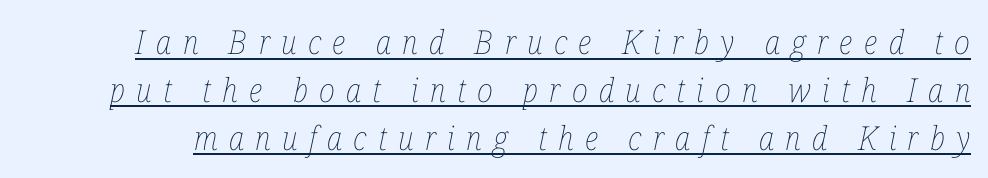
Do the characters align in a grid? No, the font is proportional. The characters are drawn with everyday or finer stroke widths. In designer terms, the underline attribute is active on this setting. Compared with typical body copy, the letter spacing here is much looser. Vertical spacing — default.
